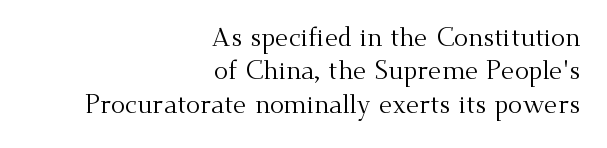
This rendering leaves character spacing at its baseline value. The typesetter chose a ragged-left arrangement here. The rows are spaced the way most documents space them. Check the space under the baseline: it is left empty. Is the type heavy? It reads as light-to-regular instead. Tall strokes in this sample are plumb rather than angled.
